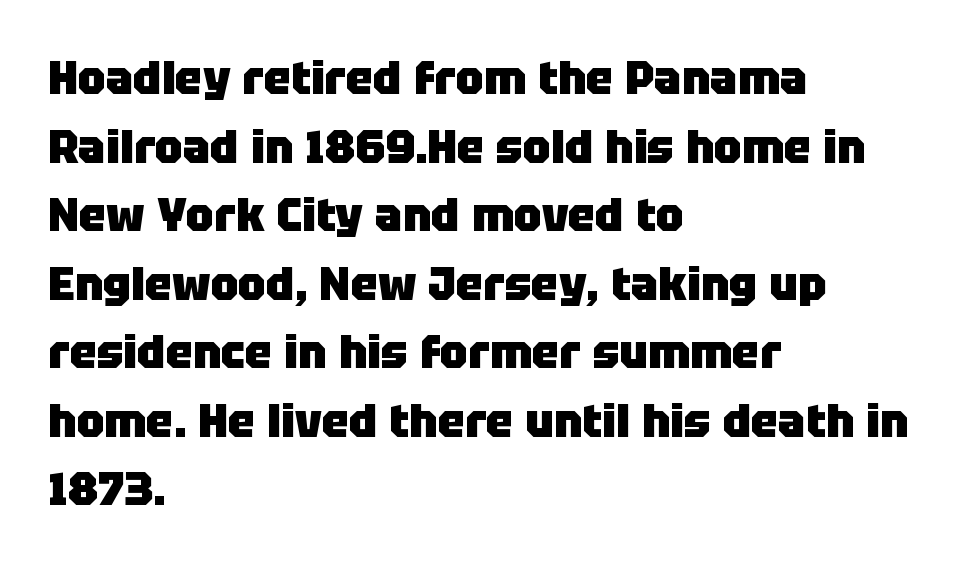
Q: Is the text bold? A: Yes.
Q: Is the text italic (slanted)? A: No, it is upright.
Q: Is the typeface a serif or a sans-serif typeface? A: Sans-serif.
Q: Is the text underlined? A: No.
Q: How is the paragraph aligned? A: Left-aligned.
Q: Is the spacing between letters normal or unusually wide? A: Normal.
Q: Is the spacing between lines tight, normal or loose? A: Normal.
Q: Width (condensed, normal, or wide)? A: Normal.
Q: Stroke contrast? A: Low.
Q: x-height? A: Large.
Q: Monospaced? A: No.
